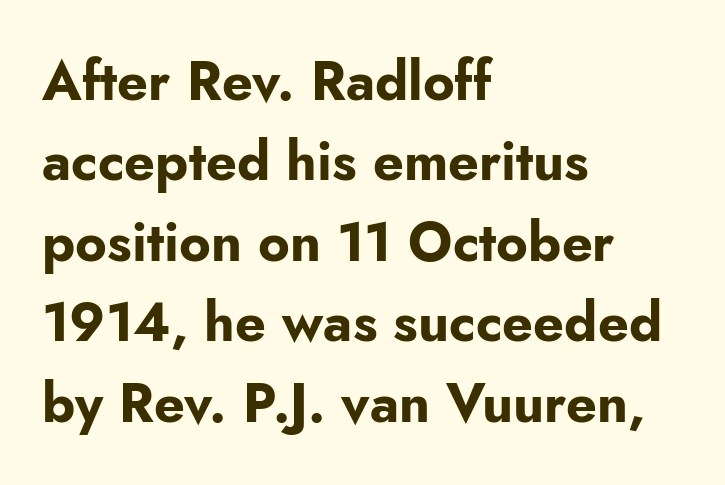
{"serif": "no", "italic": "no", "bold": "yes", "weight": "bold", "width": "normal", "stroke_contrast": "low", "x_height": "small", "monospaced": "no", "underline": "no", "align": "left", "line_spacing": "normal", "line_spacing_ratio": 1.49, "letter_spacing": "normal", "letter_spacing_em": 0.0, "glyph_px": 54}
